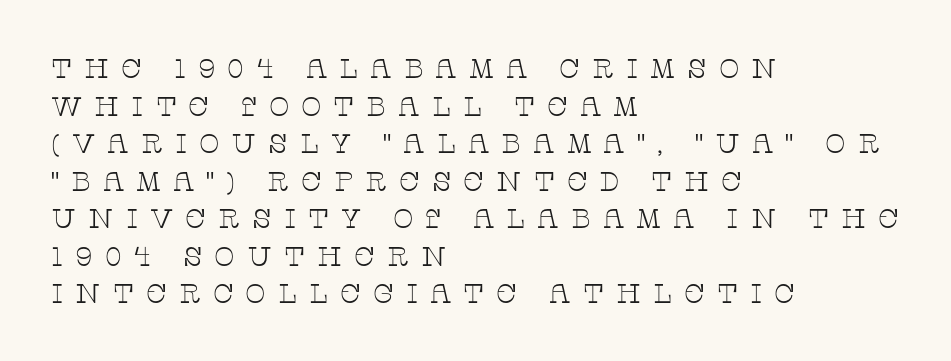
Q: Is the text bold? A: No.
Q: Is the text italic (slanted)? A: No, it is upright.
Q: Is the text underlined? A: No.
Q: How is the paragraph aligned? A: Left-aligned.
Q: Is the spacing between letters normal or unusually wide? A: Unusually wide.
Q: Is the spacing between lines tight, normal or loose? A: Normal.
